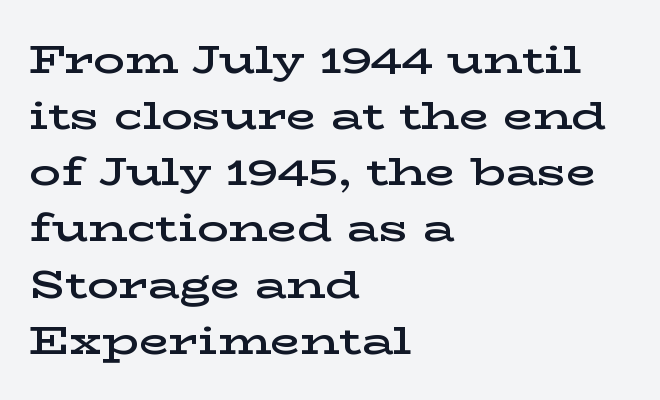
Classification — serif. One-word summary of the alignment: left. Varying glyph widths throughout — classic text-font behaviour. Stroke thickness is moderately raised; the sample reads as semibold.
